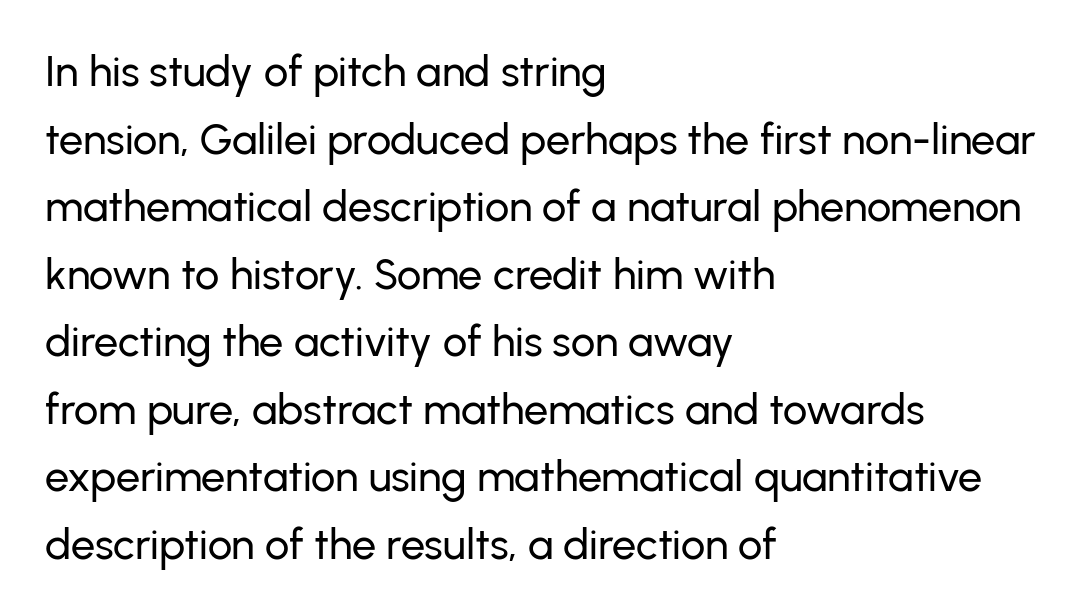
The image shows 43 px sans-serif type, upright; set left-aligned, normal line spacing (1.57x), normal letter spacing, not underlined; low stroke contrast and a medium x-height.
